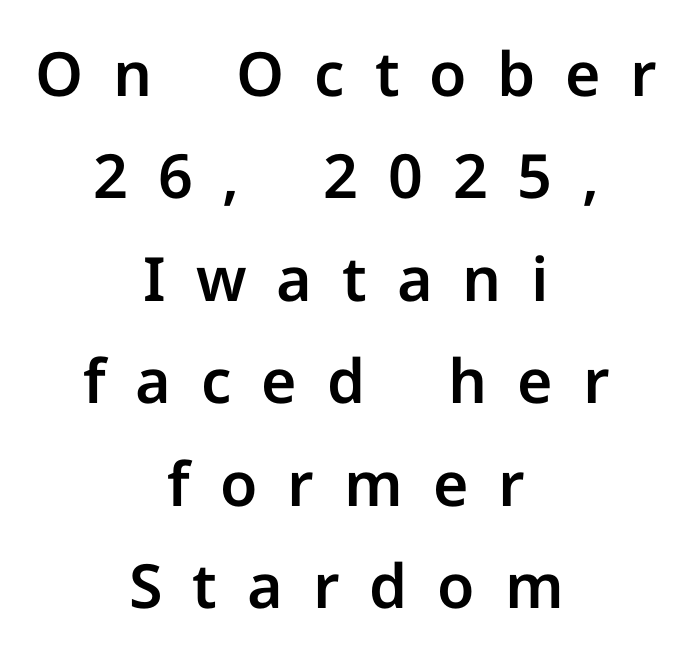
Note: no serifs on the glyphs. Vertically, the passage feels balanced, rows spaced as you'd expect. These lines are centered, leaving both edges ragged. Ordinary non-slanted type is in use. Varying glyph widths throughout — classic text-font behaviour.
